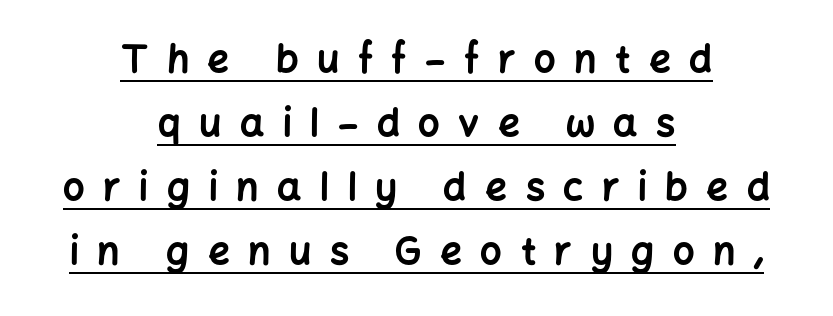
The image shows 38 px bold sans-serif type, upright; set centered, normal line spacing (1.68x), unusually wide letter spacing (+0.49 em), underlined; low stroke contrast and a medium x-height.
